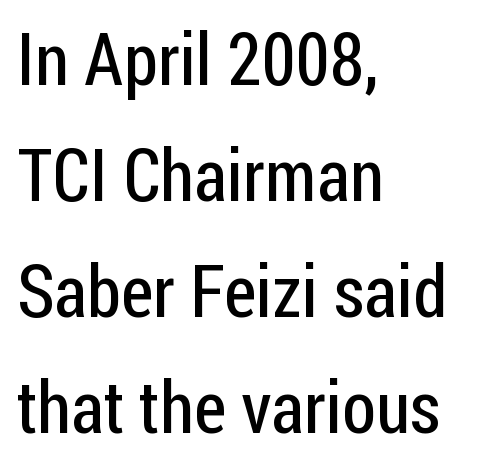
The image shows 73 px regular-weight, condensed sans-serif type, upright; set left-aligned, normal line spacing (1.59x), normal letter spacing, not underlined; low stroke contrast and a medium x-height.
